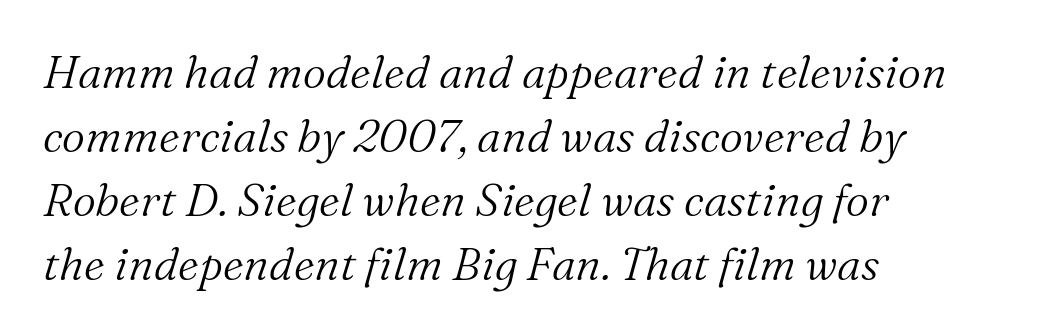
{"serif": "yes", "italic": "yes", "lean": "right", "slant_degrees": 16, "bold": "no", "weight": "light", "width": "normal", "stroke_contrast": "medium", "x_height": "medium", "monospaced": "no", "underline": "no", "align": "left", "line_spacing": "normal", "line_spacing_ratio": 1.42, "letter_spacing": "normal", "letter_spacing_em": 0.0, "glyph_px": 45}
